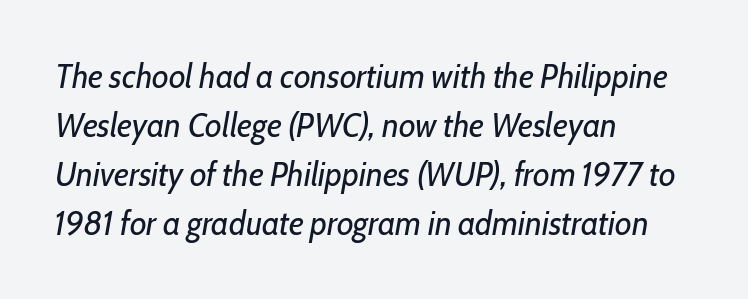
The image shows 34 px regular-weight, condensed type, italic (leaning right); set left-aligned, normal line spacing (1.44x), normal letter spacing, not underlined; low stroke contrast and a medium x-height.
